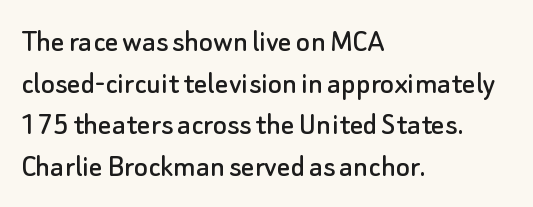
Tall strokes in this sample are plumb rather than angled. Font category for this specimen: sans-serif. The face used here is rendered with its standard letterfit. The rendering anchors every line to the left-hand side. This sample has the flowing, uneven cadence of proportional lettering. Glance below the letters and you will spot only blank space.
